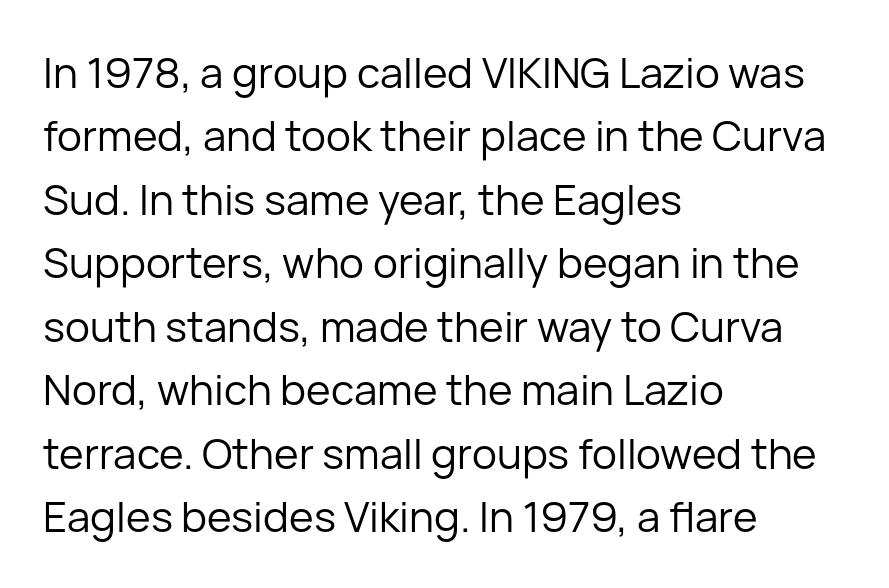
{"serif": "no", "italic": "no", "bold": "no", "weight": "regular", "width": "normal", "stroke_contrast": "low", "x_height": "medium", "monospaced": "no", "underline": "no", "align": "left", "line_spacing": "normal", "line_spacing_ratio": 1.51, "letter_spacing": "normal", "letter_spacing_em": 0.0, "glyph_px": 42}
